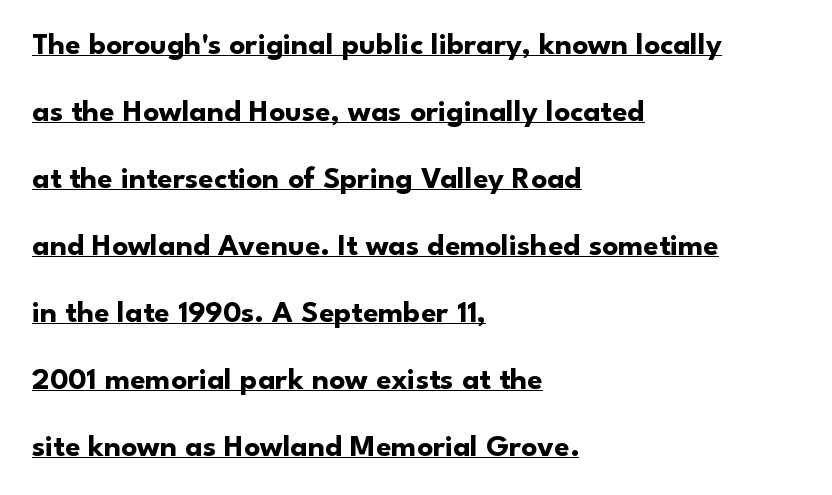
Which margin do the lines hug? The left one — the right edge is uneven. Like a heading marked for emphasis, these lines bear an underscore. Each letter keeps its own natural width here, so spacing adapts to shape. A sans-serif font was chosen for this passage. Thick stems and heavy bowls — unmistakably bold. Nothing unusual about the tracking: characters are spaced as the font intends.
